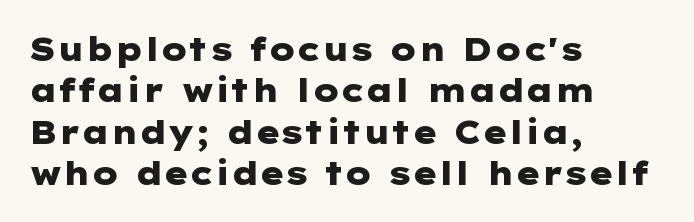
Q: Is the text bold? A: Yes.
Q: Is the text italic (slanted)? A: No, it is upright.
Q: Is the typeface a serif or a sans-serif typeface? A: Sans-serif.
Q: Is the text underlined? A: No.
Q: How is the paragraph aligned? A: Left-aligned.
Q: Is the spacing between letters normal or unusually wide? A: Normal.
Q: Is the spacing between lines tight, normal or loose? A: Normal.
Q: Width (condensed, normal, or wide)? A: Wide.
Q: Stroke contrast? A: Low.
Q: x-height? A: Medium.
